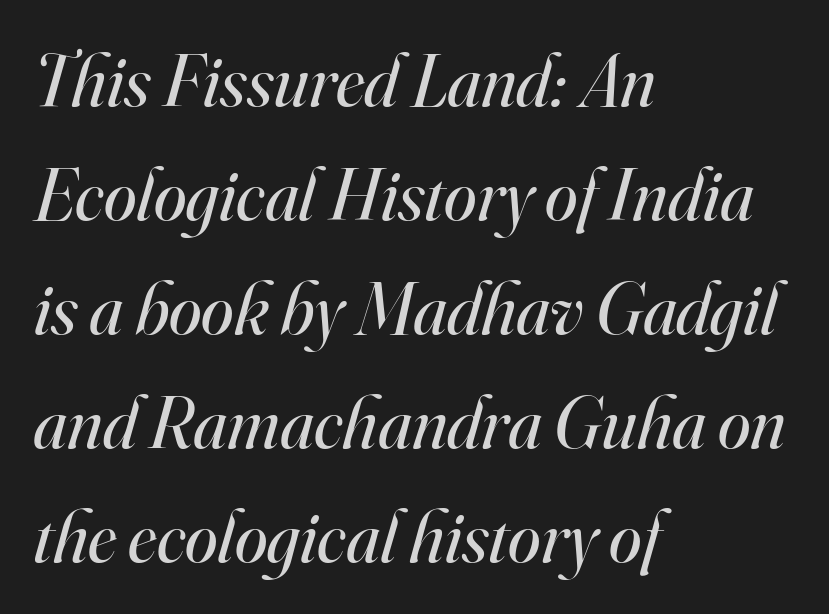
{"serif": "yes", "italic": "yes", "lean": "right", "slant_degrees": 16, "bold": "no", "weight": "regular", "width": "normal", "stroke_contrast": "high", "x_height": "small", "monospaced": "no", "underline": "no", "align": "left", "line_spacing": "normal", "line_spacing_ratio": 1.54, "letter_spacing": "normal", "letter_spacing_em": 0.0, "glyph_px": 74}
